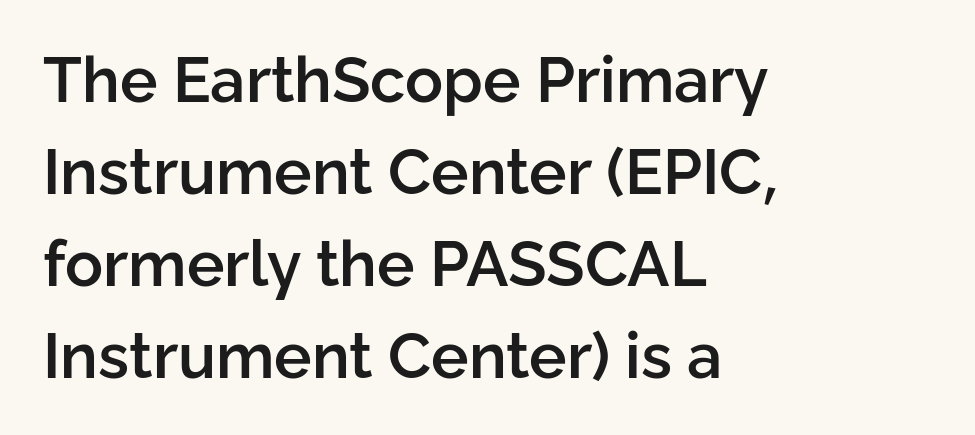
A roman cut, with each character standing at attention. This is sans-serif lettering, the kind often seen on screens and signage. Glance below the letters and you will spot only blank space. Regarding leading, the lines here are spaced in the standard way. The passage shown is semibold, sitting just below true bold.
